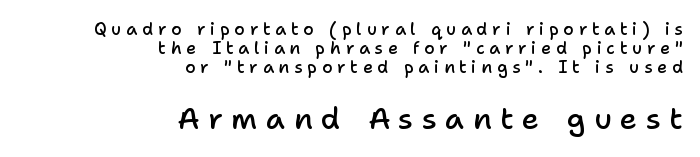
The image shows 30 px semibold sans-serif type, upright; set right-aligned, tight line spacing (1.12x), unusually wide letter spacing (+0.28 em), not underlined; the second (bottom) block is 1.76x larger; low stroke contrast and a medium x-height.
